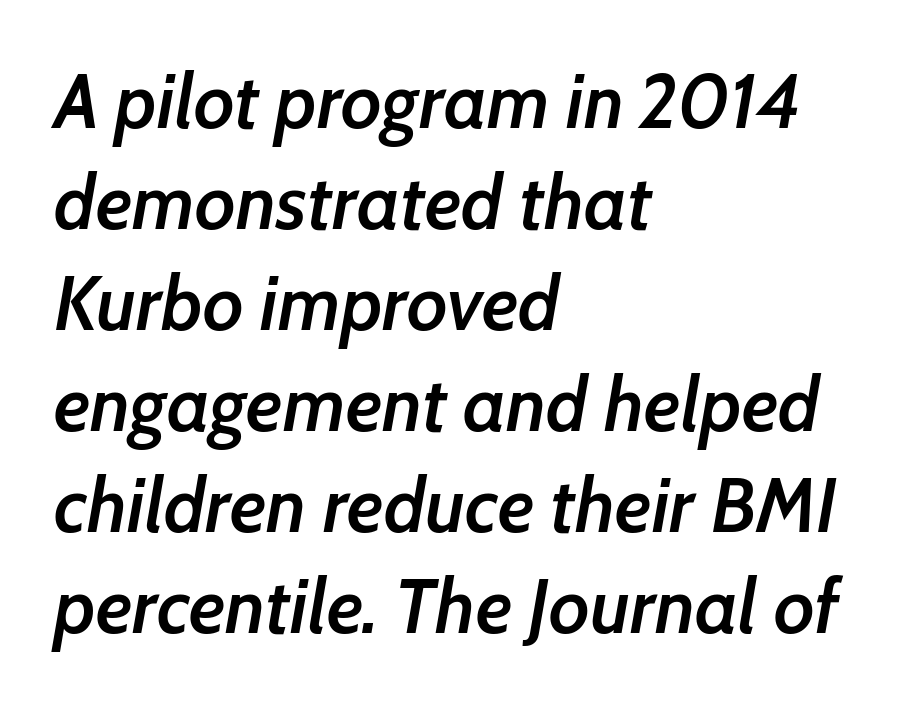
Q: Is the text bold? A: Semi-bold.
Q: Is the text italic (slanted)? A: Yes, it leans right by about 7 degrees.
Q: Is the text underlined? A: No.
Q: How is the paragraph aligned? A: Left-aligned.
Q: Is the spacing between letters normal or unusually wide? A: Normal.
Q: Is the spacing between lines tight, normal or loose? A: Normal.
Q: Width (condensed, normal, or wide)? A: Normal.
Q: Stroke contrast? A: Low.
Q: x-height? A: Medium.
Q: Monospaced? A: No.
